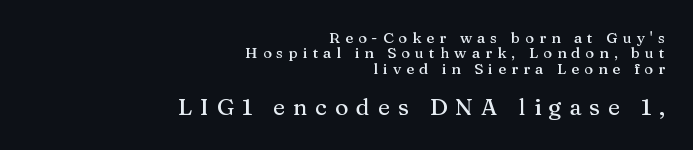
The image shows 23 px text type, upright; set right-aligned, tight line spacing (1.02x), unusually wide letter spacing (+0.34 em), not underlined; the second (bottom) block is 1.53x larger.
